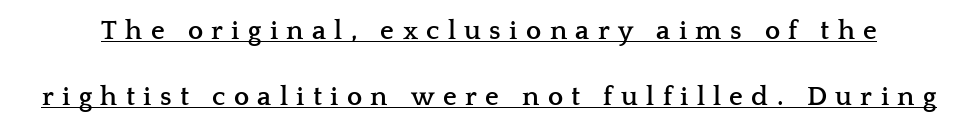
Q: Is the text bold? A: Yes.
Q: Is the text italic (slanted)? A: No, it is upright.
Q: Is the text underlined? A: Yes.
Q: Is the spacing between letters normal or unusually wide? A: Unusually wide.
Q: Is the spacing between lines tight, normal or loose? A: Loose.
